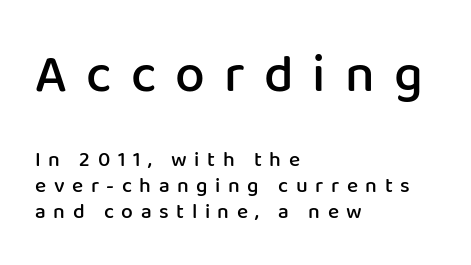
{"serif": "no", "italic": "no", "bold": "semi", "weight": "semibold", "width": "normal", "stroke_contrast": "low", "x_height": "medium", "monospaced": "no", "underline": "no", "align": "left", "line_spacing_ratio": 1.24, "letter_spacing": "wide", "letter_spacing_em": 0.36, "larger_block": "first", "size_ratio": 2.52, "glyph_px": 53}
